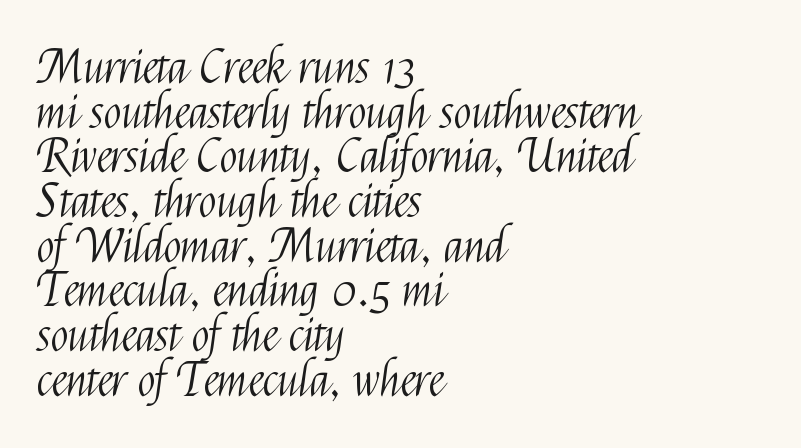
The image shows 47 px light, condensed sans-serif type; set left-aligned, tight line spacing (0.95x), normal letter spacing, not underlined; medium stroke contrast and a medium x-height.
